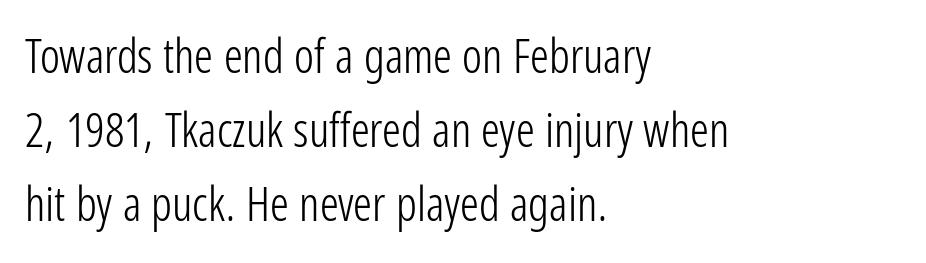
Q: Is the text bold? A: No.
Q: Is the text italic (slanted)? A: No, it is upright.
Q: Is the typeface a serif or a sans-serif typeface? A: Sans-serif.
Q: Is the text underlined? A: No.
Q: How is the paragraph aligned? A: Left-aligned.
Q: Is the spacing between letters normal or unusually wide? A: Normal.
Q: Is the spacing between lines tight, normal or loose? A: Normal.
Q: Width (condensed, normal, or wide)? A: Condensed.
Q: Stroke contrast? A: Low.
Q: x-height? A: Medium.
Q: Monospaced? A: No.
